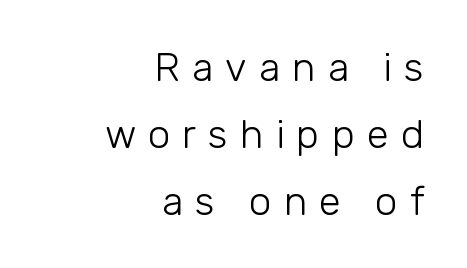
Q: Is the text bold? A: No.
Q: Is the text italic (slanted)? A: No, it is upright.
Q: Is the typeface a serif or a sans-serif typeface? A: Sans-serif.
Q: Is the text underlined? A: No.
Q: How is the paragraph aligned? A: Right-aligned.
Q: Is the spacing between letters normal or unusually wide? A: Unusually wide.
Q: Is the spacing between lines tight, normal or loose? A: Normal.
Q: Width (condensed, normal, or wide)? A: Normal.
Q: Stroke contrast? A: Low.
Q: x-height? A: Medium.
Q: Monospaced? A: No.
